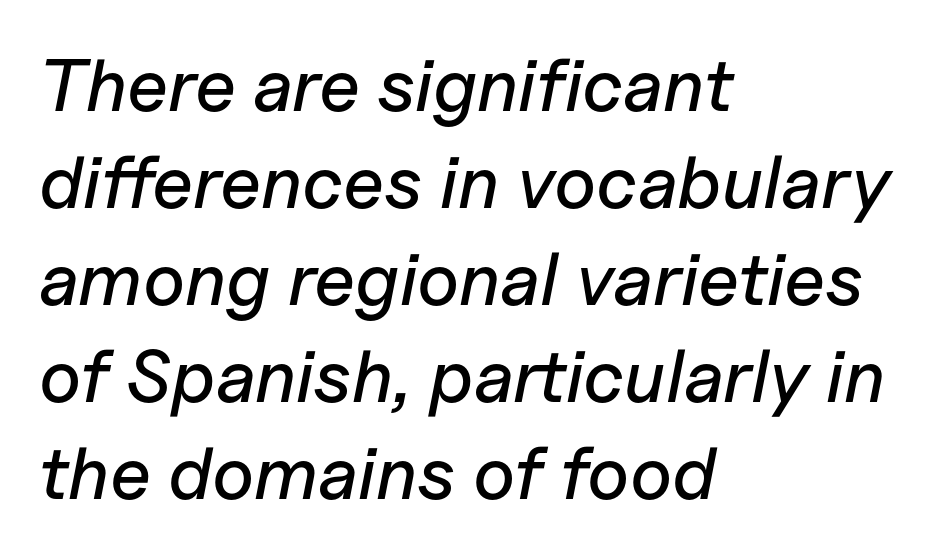
In CSS terms this would be text-align: left. The face used here is rendered with its standard letterfit. An italicized treatment has been applied to the whole sample. Is this a fixed-width face? No — the glyphs have proportional, varying widths.
